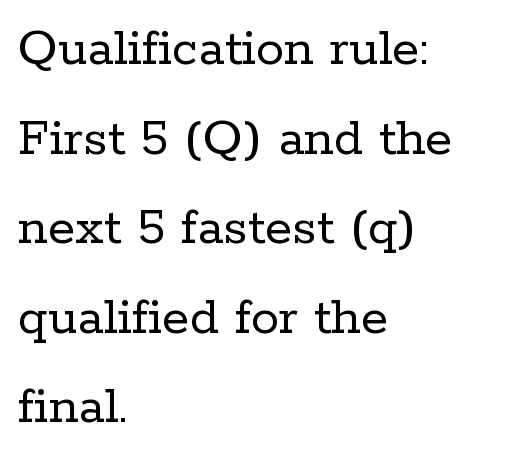
Q: Is the text bold? A: No.
Q: Is the text italic (slanted)? A: No, it is upright.
Q: Is the typeface a serif or a sans-serif typeface? A: Serif.
Q: Is the text underlined? A: No.
Q: How is the paragraph aligned? A: Left-aligned.
Q: Is the spacing between letters normal or unusually wide? A: Normal.
Q: Is the spacing between lines tight, normal or loose? A: Normal.
Q: Width (condensed, normal, or wide)? A: Normal.
Q: Stroke contrast? A: Low.
Q: x-height? A: Medium.
Q: Monospaced? A: No.
